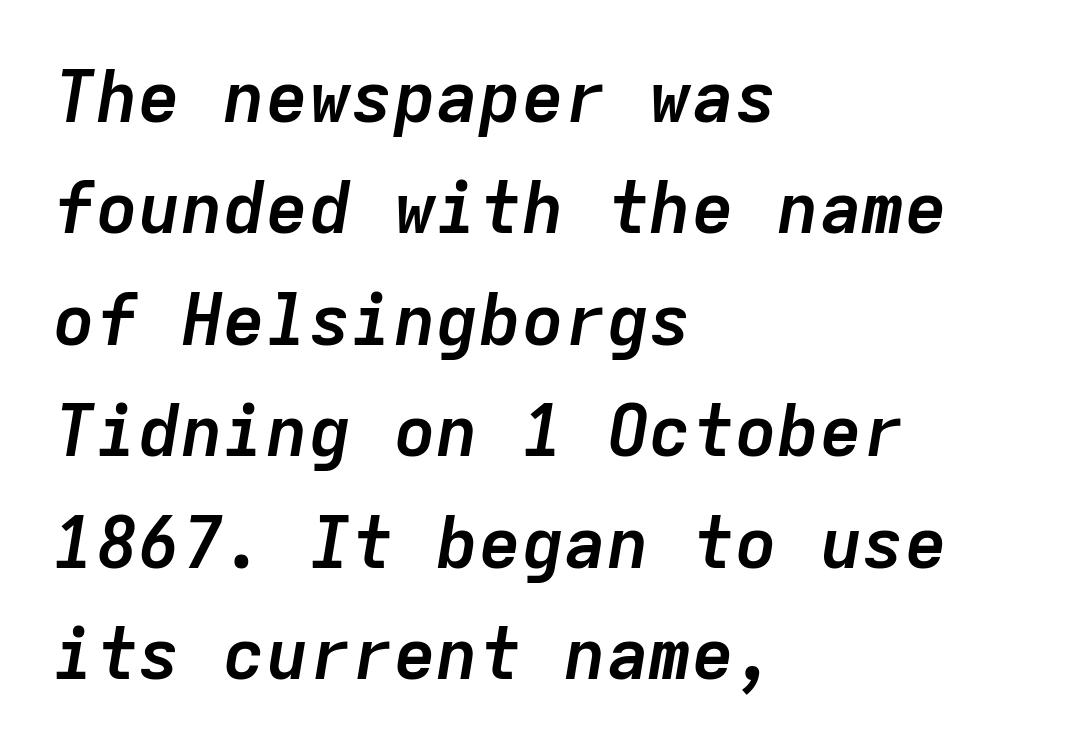
{"italic": "yes", "lean": "right", "slant_degrees": 9, "bold": "yes", "weight": "semibold", "width": "normal", "stroke_contrast": "low", "x_height": "medium", "monospaced": "yes", "underline": "no", "align": "left", "line_spacing": "normal", "line_spacing_ratio": 1.57, "letter_spacing": "normal", "letter_spacing_em": 0.0, "glyph_px": 71}
